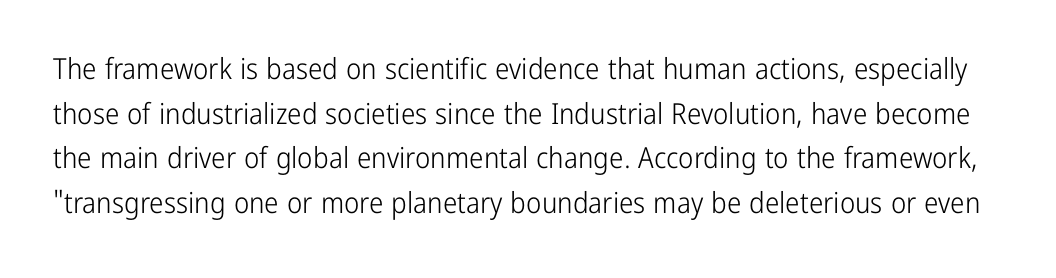
Successive baselines arrive at the customary interval. Letters rest on an invisible, unmarked baseline. Heft: none added — not bold. Default kerning and tracking; the words read as compact shapes.
